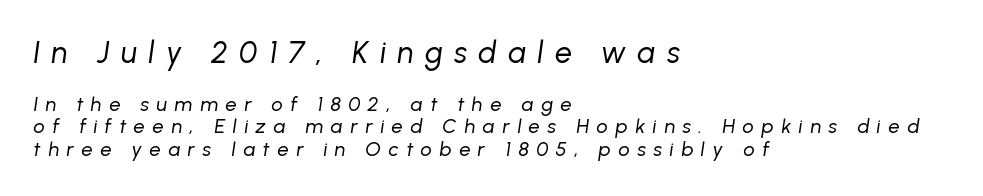
Q: Is the text bold? A: No.
Q: Is the text italic (slanted)? A: Yes, it leans right by about 8 degrees.
Q: Is the text underlined? A: No.
Q: How is the paragraph aligned? A: Left-aligned.
Q: Is the spacing between letters normal or unusually wide? A: Unusually wide.
Q: Is the spacing between lines tight, normal or loose? A: Tight.
Q: Which block of text is set in a larger size, the first (top) or the second (bottom)? A: The first (top) one.
Q: Width (condensed, normal, or wide)? A: Normal.
Q: Stroke contrast? A: Low.
Q: x-height? A: Medium.
Q: Monospaced? A: No.
